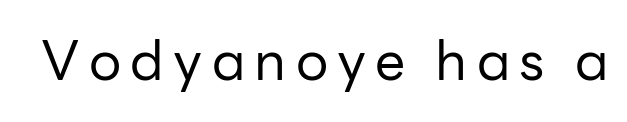
{"serif": "no", "italic": "no", "bold": "no", "weight": "regular", "width": "normal", "stroke_contrast": "low", "x_height": "medium", "monospaced": "no", "underline": "no", "glyph_px": 54}
